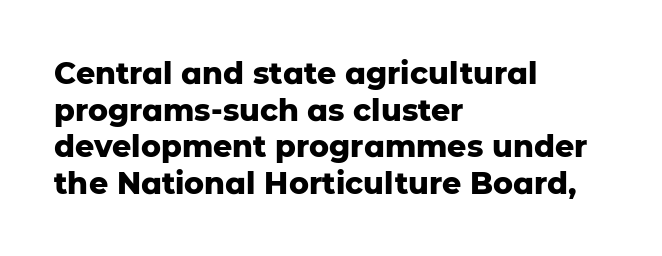
Line beginnings align vertically; line endings do not. What kind of face is this? One without serifs — a sans. Weight: bold. Each word holds together tightly as a unit, with standard inter-letter gaps. Every character sits straight up, as roman type does.
